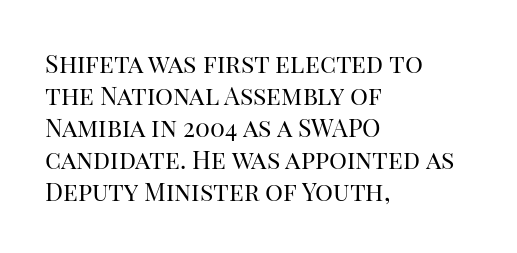
{"italic": "no", "bold": "no", "underline": "no", "align": "left", "line_spacing": "normal", "line_spacing_ratio": 1.28, "letter_spacing": "normal", "letter_spacing_em": 0.0, "glyph_px": 25}
